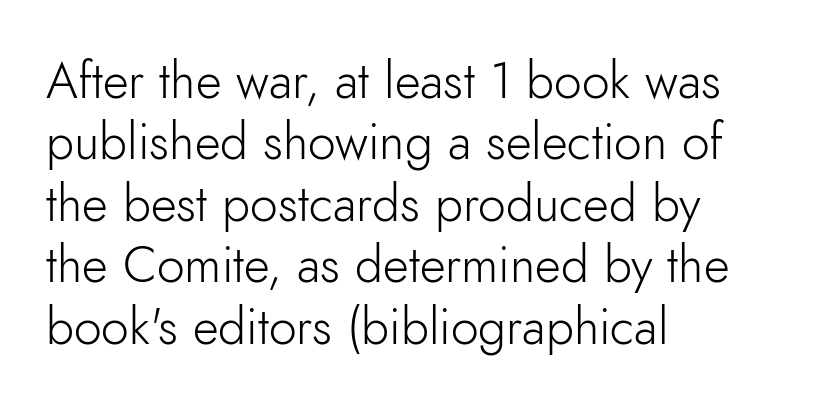
The rendering anchors every line to the left-hand side. Compared with typical body copy, the letter spacing here is the same. Proportional: the letters do not fall into vertical columns. Stroke mass is kept to a normal reading level or below. Italic? Not at all — the glyphs are vertical. Has an underline been added? It has not.
